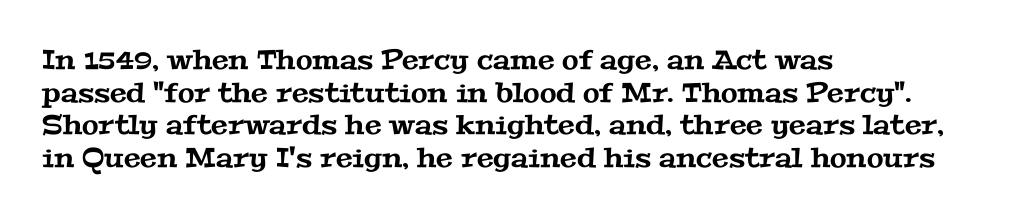
The zone under the glyphs is completely vacant. How are the letters spaced? Ordinarily, with no added tracking. Notice how the passage keeps a crisp vertical edge on the left only.
